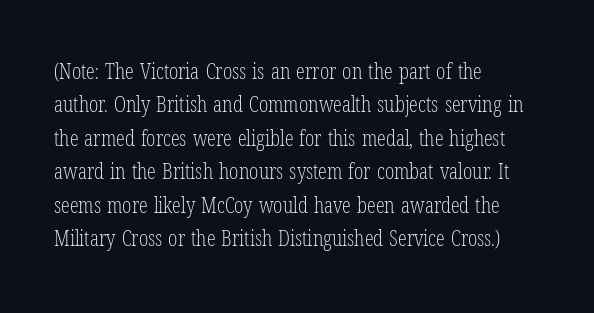
The image shows 22 px text type, upright; set left-aligned, normal line spacing (1.52x), normal letter spacing, not underlined.
